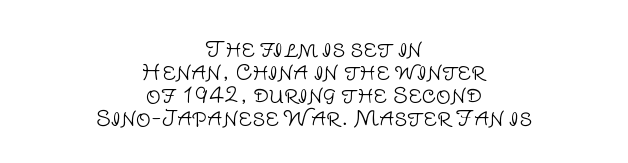
Q: Is the text bold? A: No.
Q: Is the text italic (slanted)? A: Yes.
Q: Is the text underlined? A: No.
Q: How is the paragraph aligned? A: Centered.
Q: Is the spacing between letters normal or unusually wide? A: Normal.
Q: Is the spacing between lines tight, normal or loose? A: Tight.
